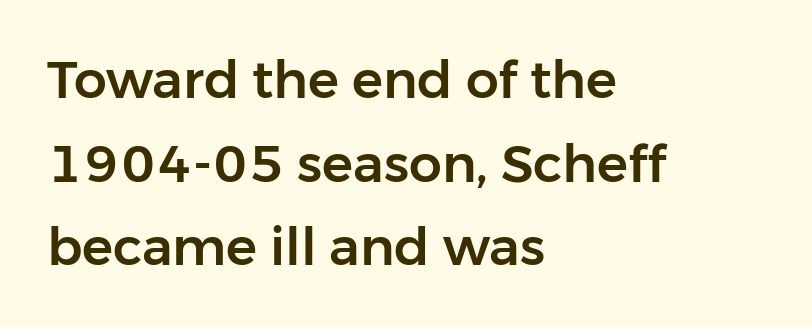
The image shows 52 px sans-serif type, upright; set left-aligned, normal line spacing (1.61x), normal letter spacing, not underlined; low stroke contrast and a medium x-height.
